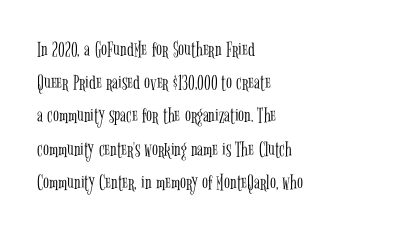
{"italic": "no", "bold": "no", "underline": "no", "align": "left", "line_spacing": "normal", "line_spacing_ratio": 1.51, "letter_spacing": "normal", "letter_spacing_em": 0.0, "glyph_px": 22}
